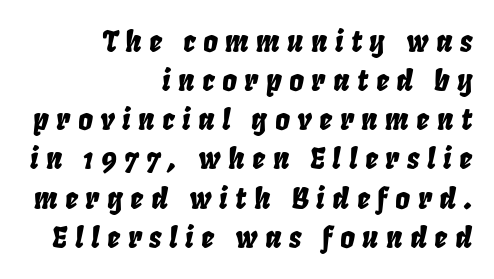
Each row of text sits above clean, open space. Students, observe: this is what conventionally led text looks like. Looks like regular typesetting: each glyph gets only the width it needs. Style check: oblique.
